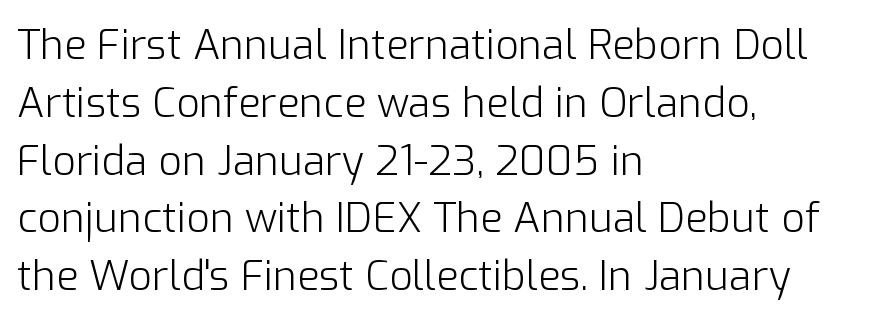
Q: Is the text bold? A: No.
Q: Is the text italic (slanted)? A: No, it is upright.
Q: Is the typeface a serif or a sans-serif typeface? A: Sans-serif.
Q: Is the text underlined? A: No.
Q: How is the paragraph aligned? A: Left-aligned.
Q: Is the spacing between letters normal or unusually wide? A: Normal.
Q: Is the spacing between lines tight, normal or loose? A: Normal.
Q: Width (condensed, normal, or wide)? A: Normal.
Q: Stroke contrast? A: Low.
Q: x-height? A: Medium.
Q: Monospaced? A: No.
